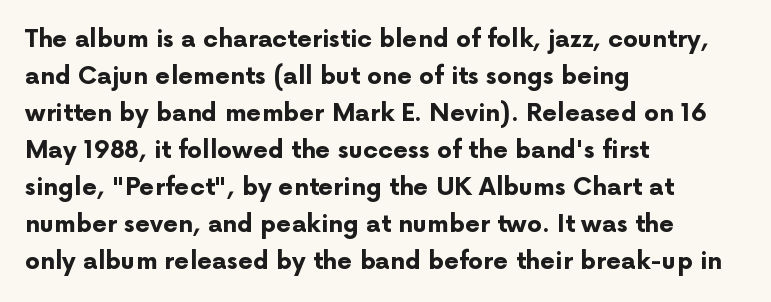
Q: Is the text bold? A: Yes.
Q: Is the text italic (slanted)? A: No, it is upright.
Q: Is the text underlined? A: No.
Q: How is the paragraph aligned? A: Left-aligned.
Q: Is the spacing between letters normal or unusually wide? A: Normal.
Q: Is the spacing between lines tight, normal or loose? A: Normal.
